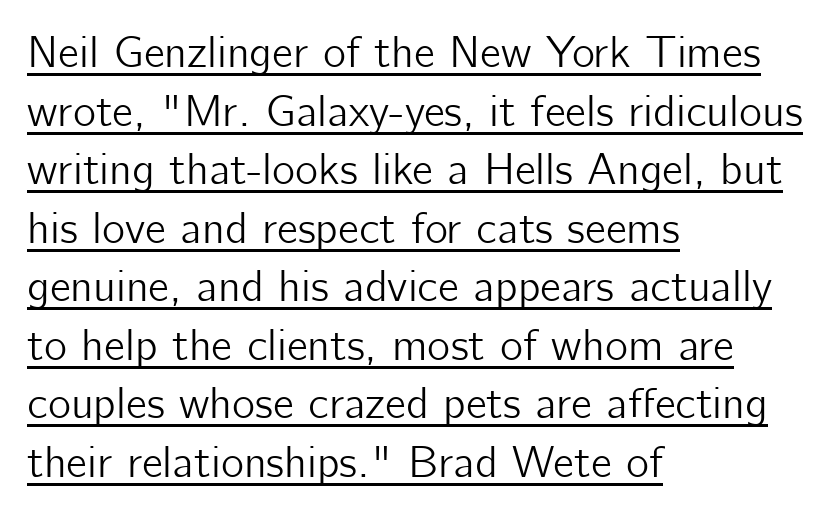
The image shows 44 px sans-serif type, upright; set left-aligned, normal line spacing (1.33x), normal letter spacing, underlined; low stroke contrast and a medium x-height.
